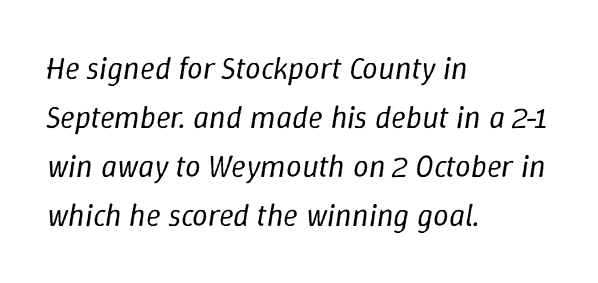
The characters are drawn with everyday or finer stroke widths. The face used here has a pronounced slope to its letters. Inter-character spacing is left at the font's built-in metrics. The lines are quadded left. Reading down the column, the eye jumps a familiar distance to each next line. Letters rest on an invisible, unmarked baseline.
